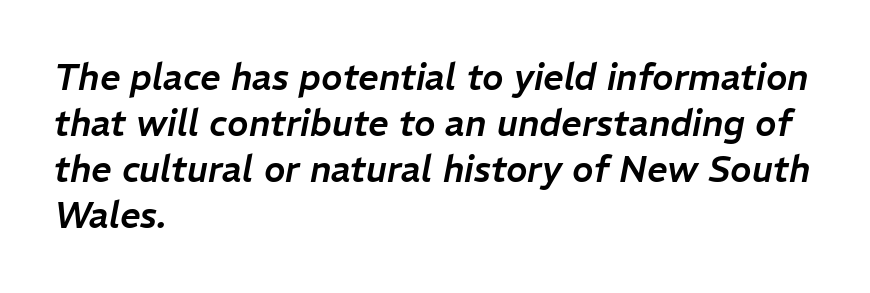
The letters advance in unequal steps, a hallmark of proportional type. Each line starts at the same left margin while the right side varies. Clear beneath every line of the passage. Quick note: italic. What stands out about the letter spacing? Nothing — it is the standard amount. Evenly set lines give the paragraph a standard silhouette.
